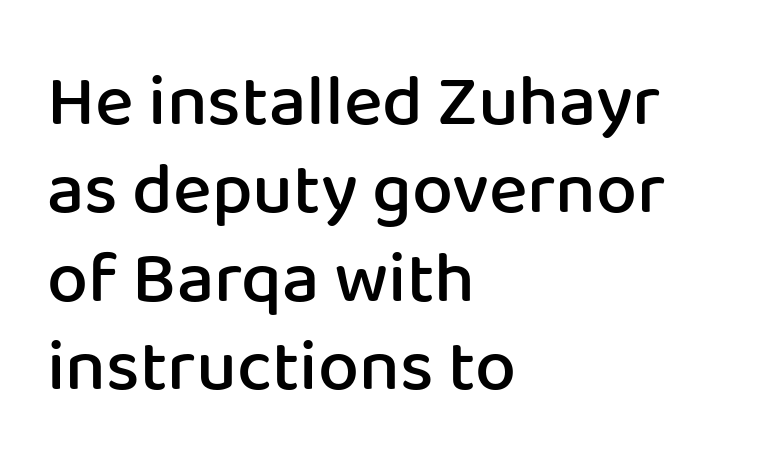
This sample is left-justified, so line endings fall wherever the words run out. Unlike a traditional serif, this face leaves its strokes unadorned. Default kerning and tracking; the words read as compact shapes. The letters advance in unequal steps, a hallmark of proportional type. Every letter is mildly thick-stroked: semibold rather than bold. Words float on clear page, feet unadorned.
